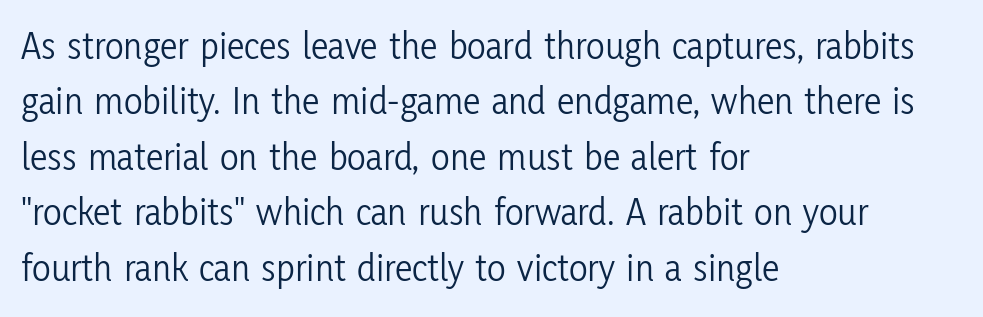
The image shows 39 px light, condensed sans-serif type, upright; set left-aligned, normal line spacing (1.42x), normal letter spacing, not underlined; low stroke contrast and a medium x-height.
